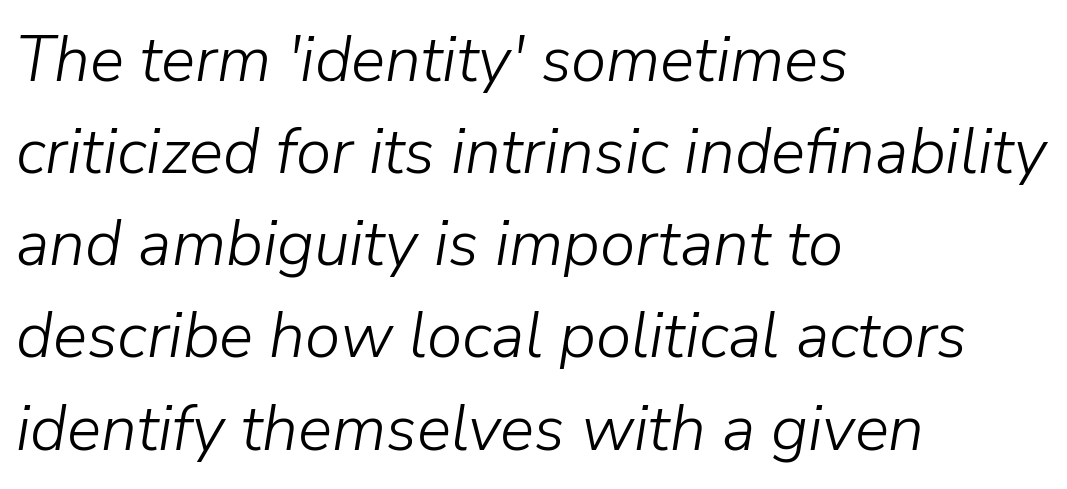
{"italic": "yes", "lean": "right", "slant_degrees": 9, "bold": "no", "weight": "light", "width": "normal", "stroke_contrast": "low", "x_height": "medium", "monospaced": "no", "underline": "no", "align": "left", "line_spacing": "normal", "line_spacing_ratio": 1.44, "letter_spacing": "normal", "letter_spacing_em": 0.0, "glyph_px": 64}
